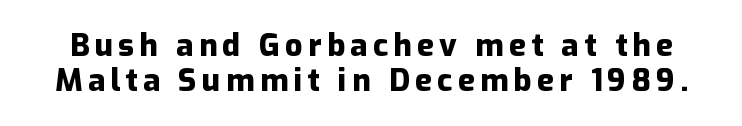
{"serif": "no", "italic": "no", "bold": "yes", "weight": "heavy", "width": "normal", "stroke_contrast": "low", "x_height": "medium", "monospaced": "no", "underline": "no", "line_spacing": "tight", "line_spacing_ratio": 1.12, "glyph_px": 31}
